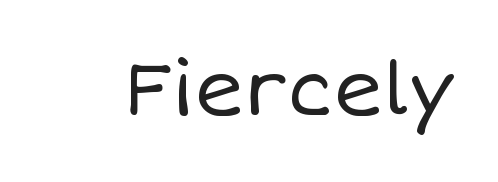
Is this a heavy cut? Hardly; it is regular or lighter. Character widths vary here, with narrow letters taking less room than wide ones. Only glyphs here, with clear space below each row. The axis of the letterforms is exactly vertical.
